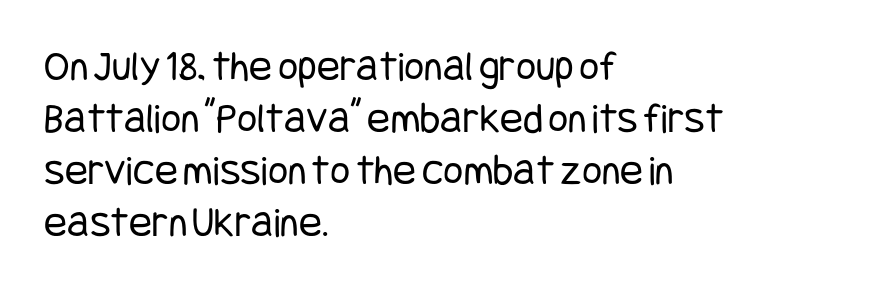
The image shows 43 px regular-weight, condensed sans-serif type, upright; set left-aligned, line spacing 1.21x, normal letter spacing, not underlined; low stroke contrast and a large x-height.
